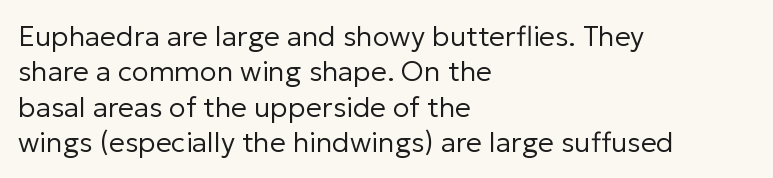
Each letter's strokes conclude bluntly, with no projecting serifs. Line starts are locked; line ends wander. This reads as an unemphasized weight, regular at the heaviest. Does extra space separate the letters? No, they use regular spacing.
